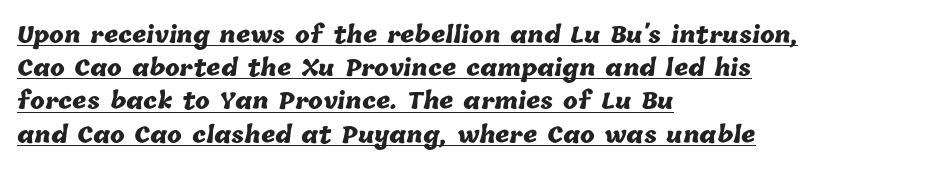
Typeset ragged right — the left edge is the straight one. Short note: letters normally spaced. Reading down the column, the eye jumps a familiar distance to each next line. I'd describe the lettering as bold — thick and assertive. The string is rendered with underlining switched on.
